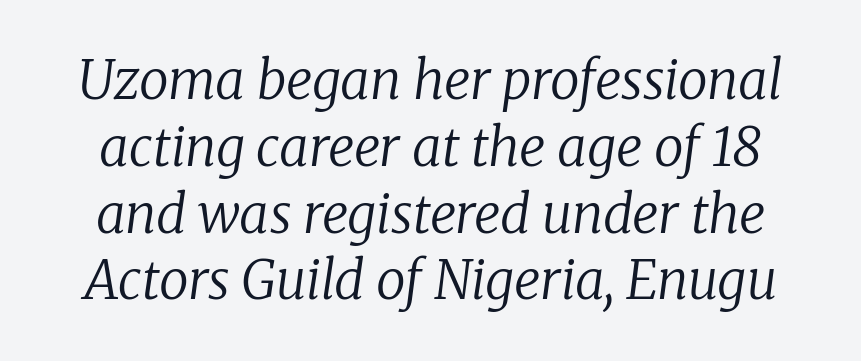
Descenders hang freely into open space. Each word holds together tightly as a unit, with standard inter-letter gaps. The strokes are not fattened; the text isn't bold. The passage shown is typed in a proportional face where columns would drift. Notice how the stems are inclined rather than vertical — that's the hallmark of italics.
